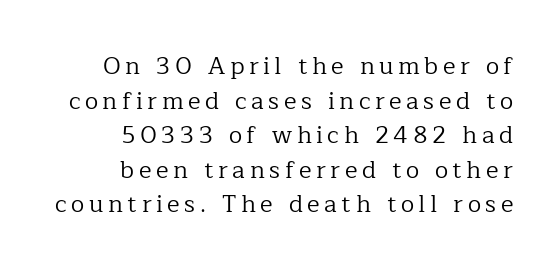
Regarding leading, the lines here are spaced in the standard way. Stroke thickness stays within the range of a standard reading face or lighter. One-word summary of the alignment: right. A typesetter would mark this as roman, not italic.
